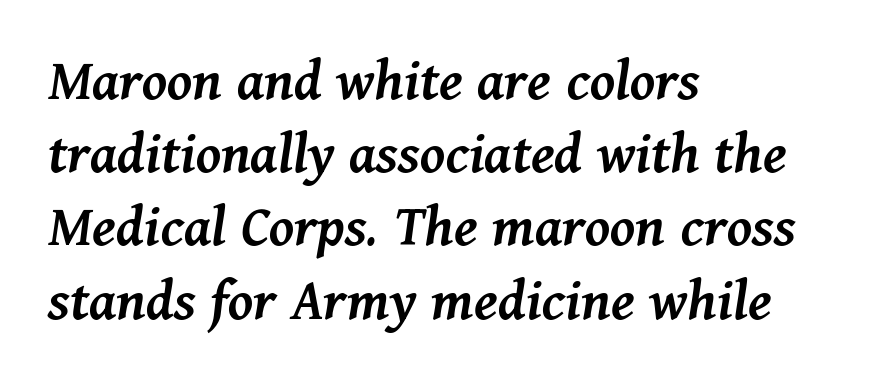
The image shows 61 px semibold type, italic (leaning right); set left-aligned, line spacing 1.2x, normal letter spacing, not underlined; medium stroke contrast and a medium x-height.
